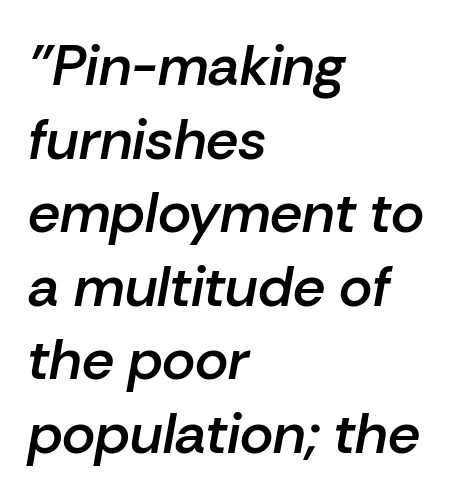
{"italic": "yes", "lean": "right", "slant_degrees": 10, "bold": "semi", "weight": "semibold", "width": "normal", "stroke_contrast": "low", "x_height": "medium", "monospaced": "no", "underline": "no", "align": "left", "line_spacing": "normal", "line_spacing_ratio": 1.29, "letter_spacing": "normal", "letter_spacing_em": 0.0, "glyph_px": 57}
